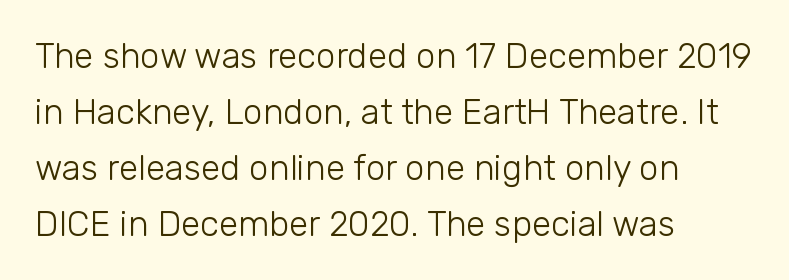
{"serif": "no", "italic": "no", "bold": "no", "weight": "light", "width": "normal", "stroke_contrast": "low", "x_height": "medium", "monospaced": "no", "underline": "no", "align": "left", "line_spacing": "normal", "line_spacing_ratio": 1.6, "letter_spacing": "normal", "letter_spacing_em": 0.0, "glyph_px": 35}
